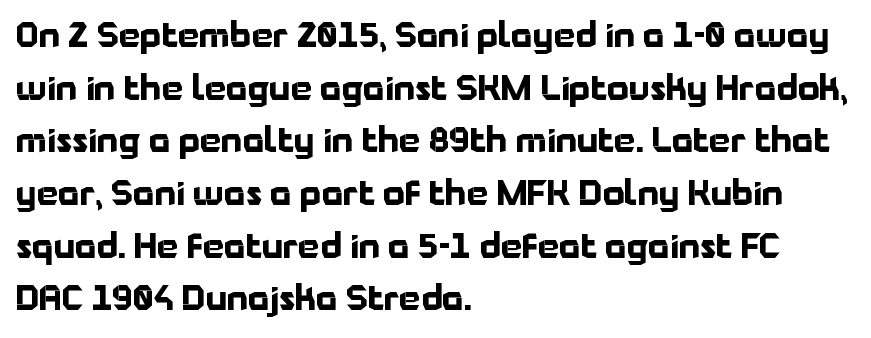
{"serif": "no", "italic": "no", "bold": "yes", "weight": "bold", "width": "normal", "stroke_contrast": "low", "x_height": "medium", "monospaced": "no", "underline": "no", "align": "left", "line_spacing": "normal", "line_spacing_ratio": 1.55, "letter_spacing": "normal", "letter_spacing_em": 0.0, "glyph_px": 34}
